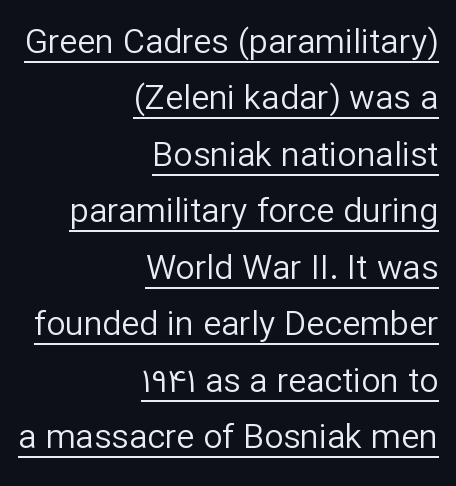
Q: Is the text bold? A: No.
Q: Is the text italic (slanted)? A: No, it is upright.
Q: Is the typeface a serif or a sans-serif typeface? A: Sans-serif.
Q: Is the text underlined? A: Yes.
Q: How is the paragraph aligned? A: Right-aligned.
Q: Is the spacing between letters normal or unusually wide? A: Normal.
Q: Is the spacing between lines tight, normal or loose? A: Normal.
Q: Width (condensed, normal, or wide)? A: Normal.
Q: Stroke contrast? A: Low.
Q: x-height? A: Medium.
Q: Monospaced? A: No.
